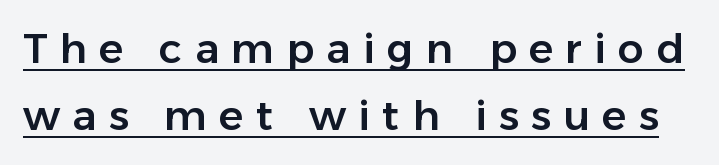
{"serif": "no", "italic": "no", "width": "normal", "stroke_contrast": "low", "x_height": "medium", "monospaced": "no", "underline": "yes", "line_spacing": "normal", "line_spacing_ratio": 1.64, "letter_spacing": "wide", "letter_spacing_em": 0.3, "glyph_px": 41}
